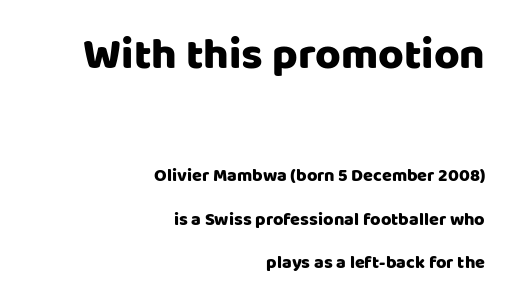
The image shows 44 px sans-serif type, upright; set right-aligned, loose line spacing (2.41x), normal letter spacing, not underlined; the first (top) block is 2.44x larger; low stroke contrast and a large x-height.
